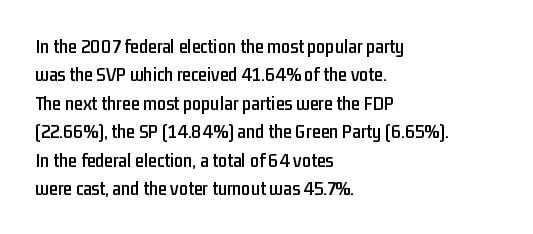
The image shows 20 px text type, upright; set left-aligned, normal line spacing (1.42x), normal letter spacing, not underlined.
